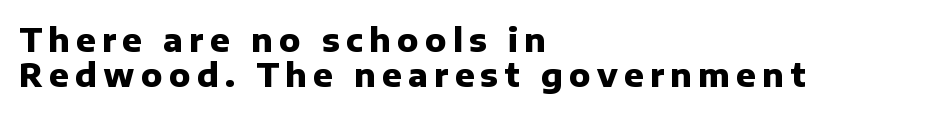
{"serif": "no", "italic": "no", "bold": "yes", "weight": "heavy", "width": "normal", "stroke_contrast": "low", "x_height": "medium", "monospaced": "no", "underline": "no", "align": "left", "line_spacing": "tight", "line_spacing_ratio": 1.09, "letter_spacing": "wide", "letter_spacing_em": 0.2, "glyph_px": 32}
